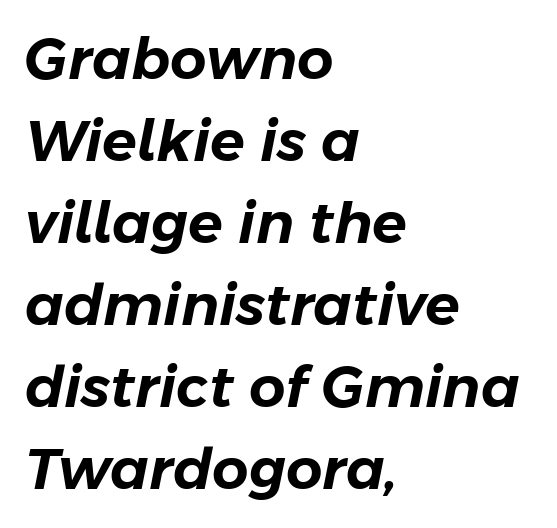
Characters follow at the spacing the type designer built in. The string is rendered with underlining switched off. Is the block centered? No — it sits flush against the left margin. An italicized treatment has been applied to the whole sample. The vertical gap from one line to the next is medium. You could not count columns in this text — the font is proportionally spaced.
